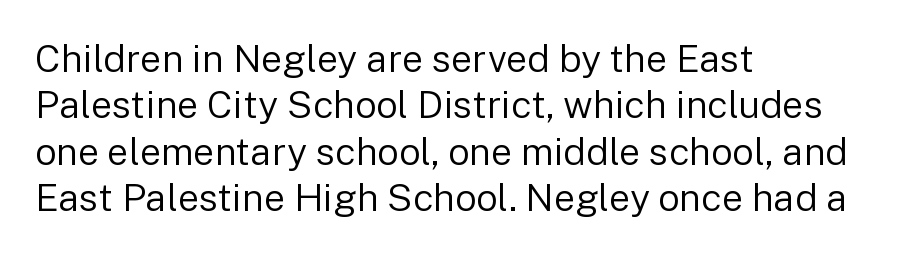
Inter-character spacing is left at the font's built-in metrics. Left-aligned paragraph, ragged on the right. The passage shown is typed in a proportional face where columns would drift. Grotesque or geometric, the face here clearly has no serifs. Characters remain perfectly vertical along every line.
